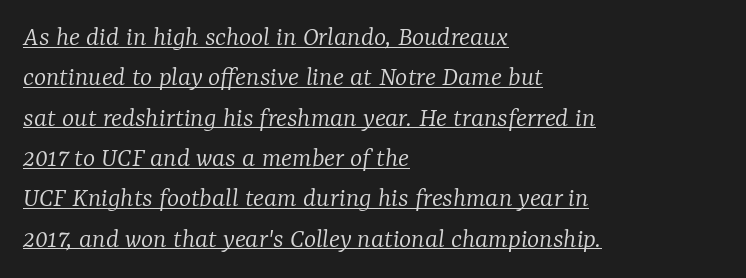
The image shows 29 px light serif type, italic (leaning right); set left-aligned, normal line spacing (1.39x), normal letter spacing, underlined; low stroke contrast and a medium x-height.
